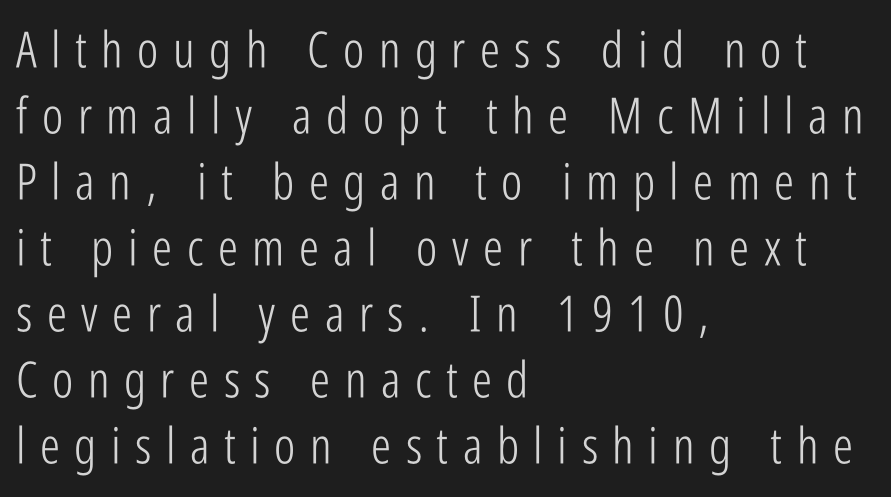
Examine the stroke ends and you'll find no serifs. Teacher's note: observe the even left margin — that is flush-left alignment. Baseline-to-baseline distance is the conventional proportion of letter height. This is roman type, the default non-slanted kind. Caption: face not bold, strokes unweighted. Words float on clear page, feet unadorned.
